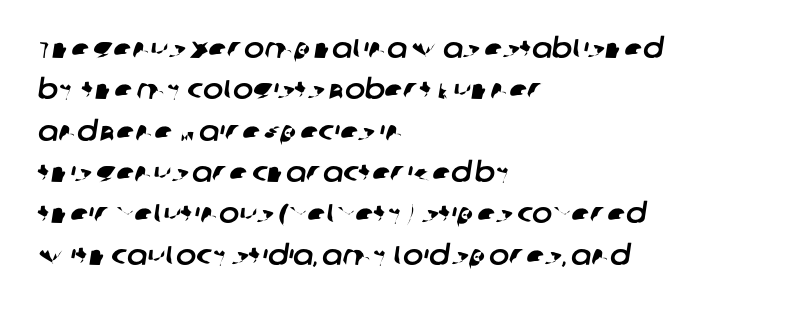
{"underline": "no", "align": "left", "line_spacing": "normal", "line_spacing_ratio": 1.53, "letter_spacing": "normal", "letter_spacing_em": 0.0, "glyph_px": 27}
